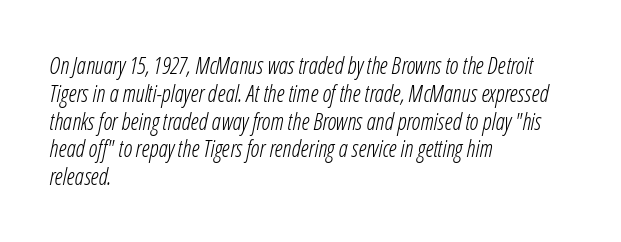
Q: Is the text bold? A: No.
Q: Is the text italic (slanted)? A: Yes, it leans right by about 12 degrees.
Q: Is the text underlined? A: No.
Q: How is the paragraph aligned? A: Left-aligned.
Q: Is the spacing between letters normal or unusually wide? A: Normal.
